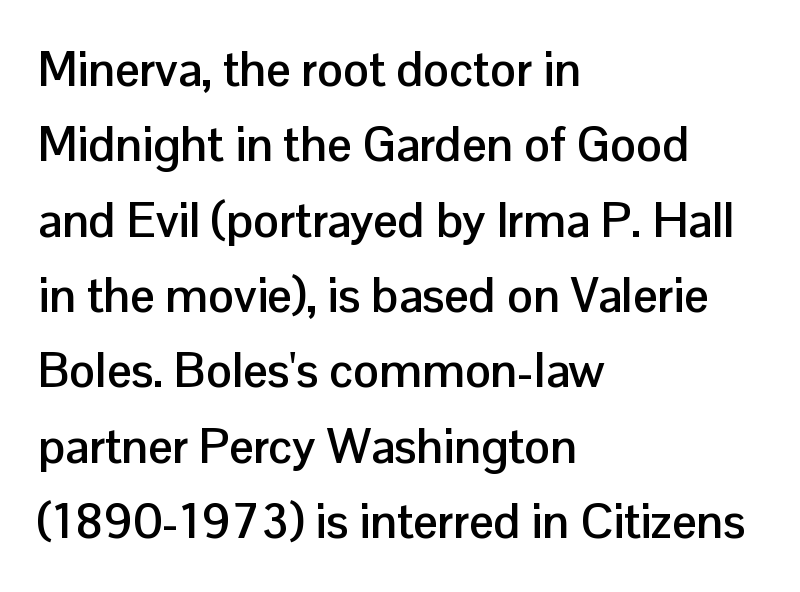
Q: Is the text bold? A: Yes.
Q: Is the text italic (slanted)? A: No, it is upright.
Q: Is the typeface a serif or a sans-serif typeface? A: Sans-serif.
Q: Is the text underlined? A: No.
Q: How is the paragraph aligned? A: Left-aligned.
Q: Is the spacing between letters normal or unusually wide? A: Normal.
Q: Is the spacing between lines tight, normal or loose? A: Normal.
Q: Width (condensed, normal, or wide)? A: Normal.
Q: Stroke contrast? A: Low.
Q: x-height? A: Medium.
Q: Monospaced? A: No.
